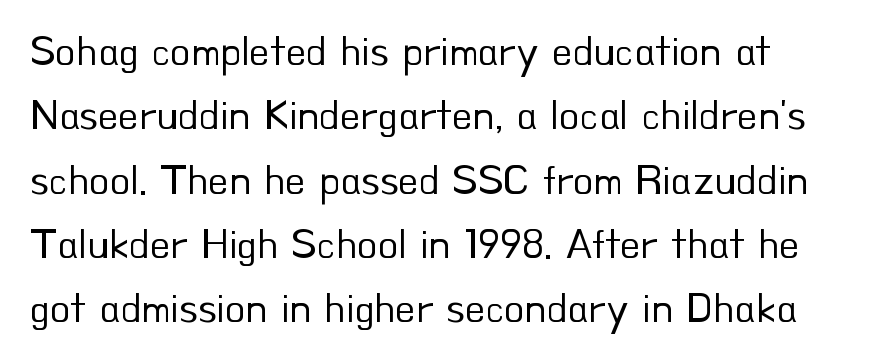
Q: Is the text bold? A: No.
Q: Is the text italic (slanted)? A: No, it is upright.
Q: Is the typeface a serif or a sans-serif typeface? A: Sans-serif.
Q: Is the text underlined? A: No.
Q: How is the paragraph aligned? A: Left-aligned.
Q: Is the spacing between letters normal or unusually wide? A: Normal.
Q: Is the spacing between lines tight, normal or loose? A: Normal.
Q: Width (condensed, normal, or wide)? A: Normal.
Q: Stroke contrast? A: Low.
Q: x-height? A: Small.
Q: Monospaced? A: No.
